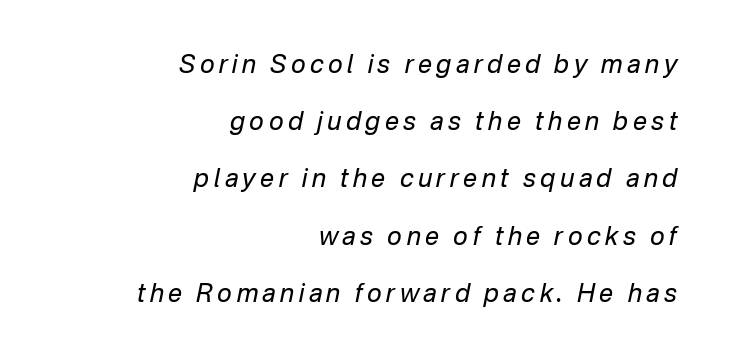
Q: Is the text bold? A: No.
Q: Is the text italic (slanted)? A: Yes, it leans right by about 12 degrees.
Q: Is the text underlined? A: No.
Q: How is the paragraph aligned? A: Right-aligned.
Q: Is the spacing between lines tight, normal or loose? A: Loose.
